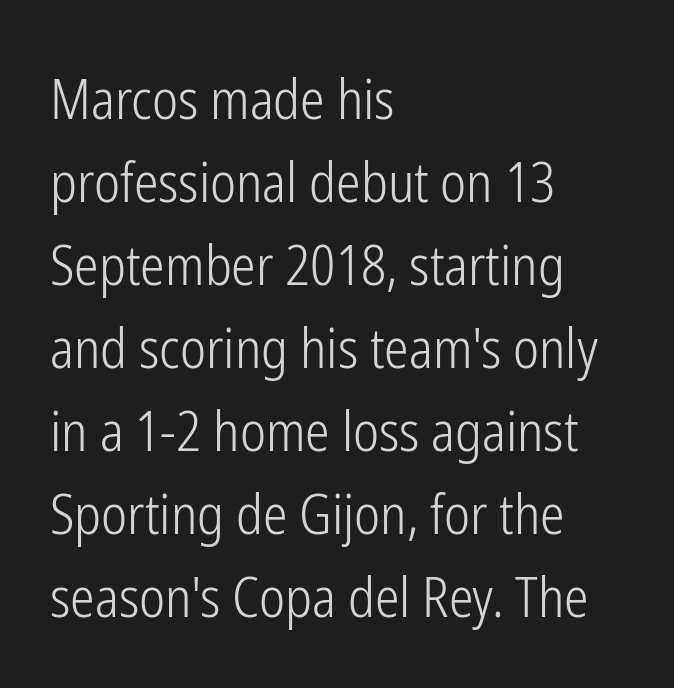
The image shows 55 px light, condensed sans-serif type, upright; set left-aligned, normal line spacing (1.51x), normal letter spacing, not underlined; low stroke contrast and a medium x-height.
